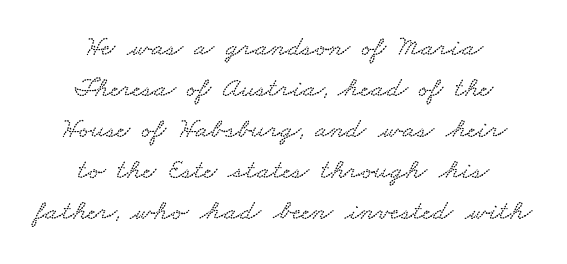
The image shows 29 px wide type; set centered, normal line spacing (1.41x), normal letter spacing, not underlined; low stroke contrast and a small x-height.
